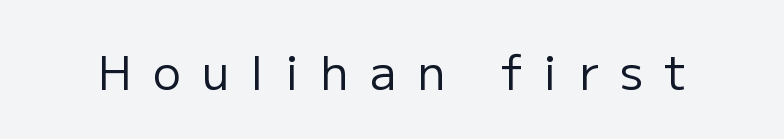
{"serif": "no", "italic": "no", "bold": "no", "weight": "regular", "width": "normal", "stroke_contrast": "low", "x_height": "medium", "monospaced": "no", "underline": "no", "letter_spacing": "wide", "letter_spacing_em": 0.45, "glyph_px": 47}
